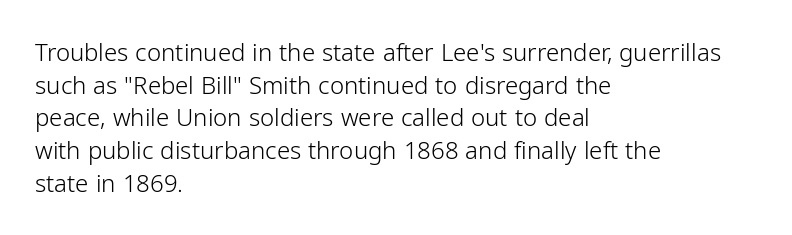
The image shows 24 px text type, upright; set left-aligned, normal line spacing (1.36x), normal letter spacing, not underlined.
